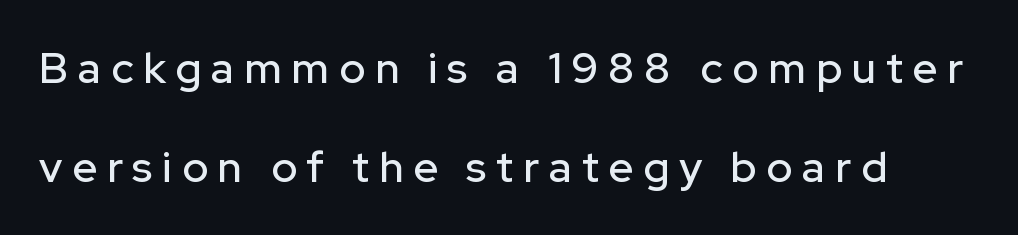
Q: Is the text italic (slanted)? A: No, it is upright.
Q: Is the typeface a serif or a sans-serif typeface? A: Sans-serif.
Q: Is the text underlined? A: No.
Q: Is the spacing between letters normal or unusually wide? A: Unusually wide.
Q: Is the spacing between lines tight, normal or loose? A: Loose.
Q: Width (condensed, normal, or wide)? A: Normal.
Q: Stroke contrast? A: Low.
Q: x-height? A: Medium.
Q: Monospaced? A: No.
